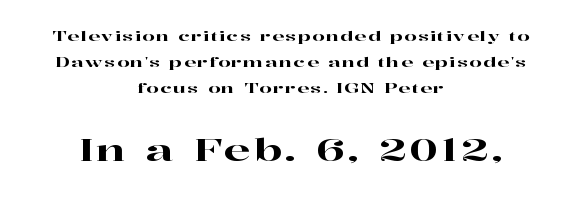
A bare baseline throughout the passage. Upright lettering throughout. The text block is weighted toward neither margin, spreading evenly from the middle. Regarding serifs, this sample has them. Look at the glyph heights: the lower group is clearly the bigger setting. Each letter keeps its own natural width here, so spacing adapts to shape.
